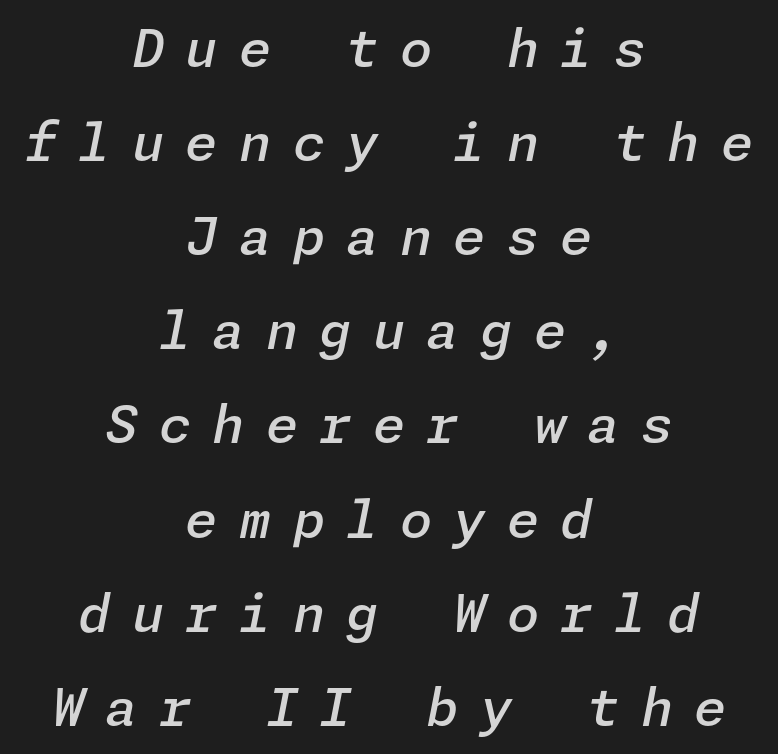
{"italic": "yes", "lean": "right", "slant_degrees": 11, "bold": "semi", "weight": "semibold", "width": "normal", "stroke_contrast": "low", "x_height": "medium", "underline": "no", "align": "center", "line_spacing_ratio": 1.81, "letter_spacing": "wide", "letter_spacing_em": 0.41, "glyph_px": 52}
